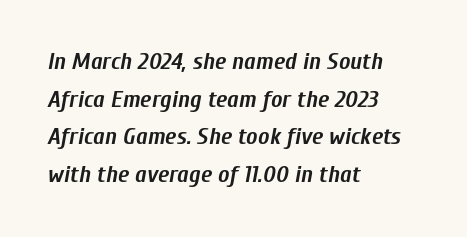
Nobody touched the tracking dial on this one. Only glyphs here, with clear space below each row. A typesetter would mark this as italic. As a designer I'd log this as weight 700, bold.
